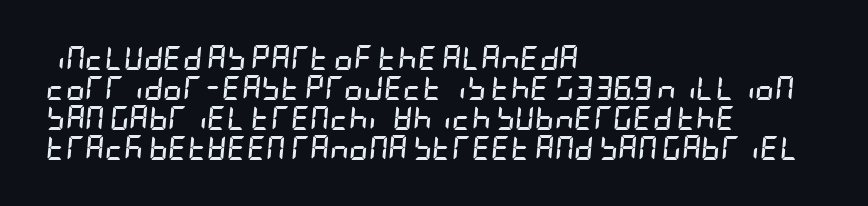
{"italic": "yes", "lean": "right", "slant_degrees": 5, "bold": "yes", "underline": "no", "align": "left", "line_spacing": "normal", "line_spacing_ratio": 1.25, "letter_spacing": "normal", "letter_spacing_em": 0.0, "glyph_px": 24}
